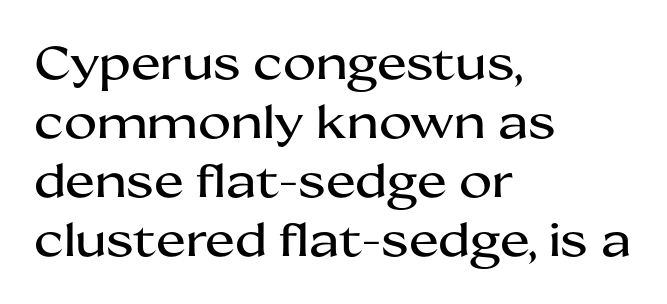
Unlike italic type, these characters show no tilt at all. The words here are not underlined. Proportional: the letters do not fall into vertical columns.
